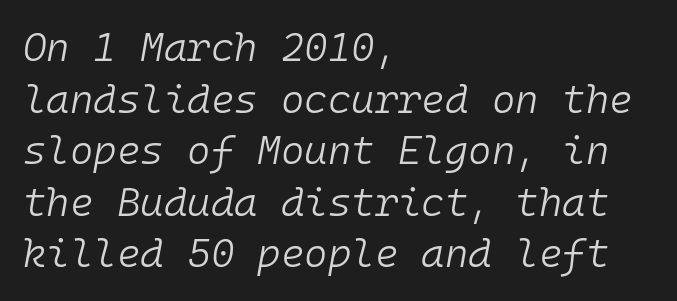
Q: Is the text bold? A: No.
Q: Is the text italic (slanted)? A: Yes, it leans right by about 10 degrees.
Q: Is the text underlined? A: No.
Q: How is the paragraph aligned? A: Left-aligned.
Q: Is the spacing between letters normal or unusually wide? A: Normal.
Q: Is the spacing between lines tight, normal or loose? A: Normal.
Q: Width (condensed, normal, or wide)? A: Normal.
Q: Stroke contrast? A: Low.
Q: x-height? A: Medium.
Q: Monospaced? A: Yes.
